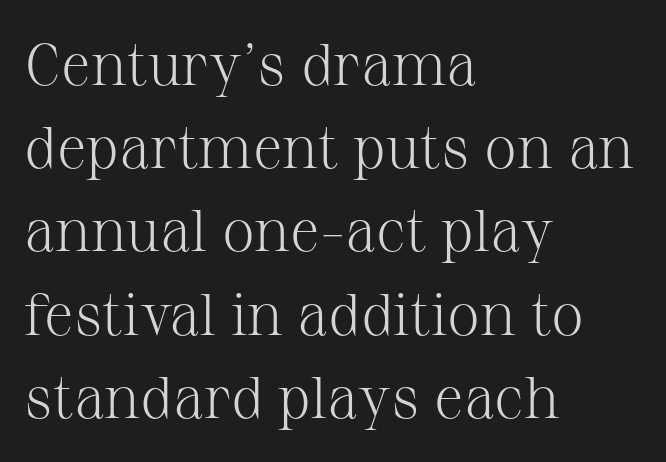
{"serif": "yes", "italic": "no", "bold": "no", "weight": "light", "width": "normal", "stroke_contrast": "medium", "x_height": "medium", "monospaced": "no", "underline": "no", "align": "left", "line_spacing": "normal", "line_spacing_ratio": 1.41, "letter_spacing": "normal", "letter_spacing_em": 0.0, "glyph_px": 59}
